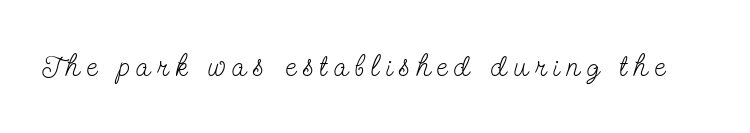
{"serif": "yes", "bold": "no", "weight": "light", "width": "condensed", "stroke_contrast": "low", "x_height": "small", "monospaced": "no", "underline": "no", "letter_spacing": "wide", "letter_spacing_em": 0.23, "glyph_px": 30}
